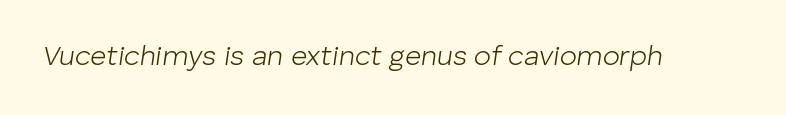
{"italic": "yes", "lean": "right", "slant_degrees": 8, "bold": "no", "weight": "light", "width": "normal", "stroke_contrast": "low", "x_height": "medium", "monospaced": "no", "underline": "no", "letter_spacing": "normal", "letter_spacing_em": 0.0, "glyph_px": 28}
